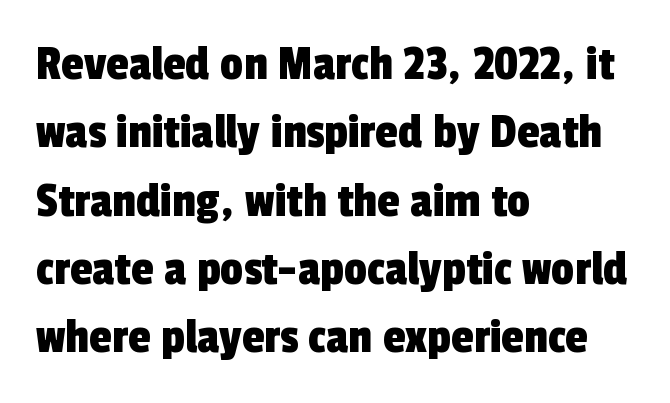
{"serif": "no", "width": "condensed", "x_height": "medium", "monospaced": "no", "underline": "no", "align": "left", "line_spacing": "normal", "line_spacing_ratio": 1.34, "letter_spacing": "normal", "letter_spacing_em": 0.0, "glyph_px": 51}
